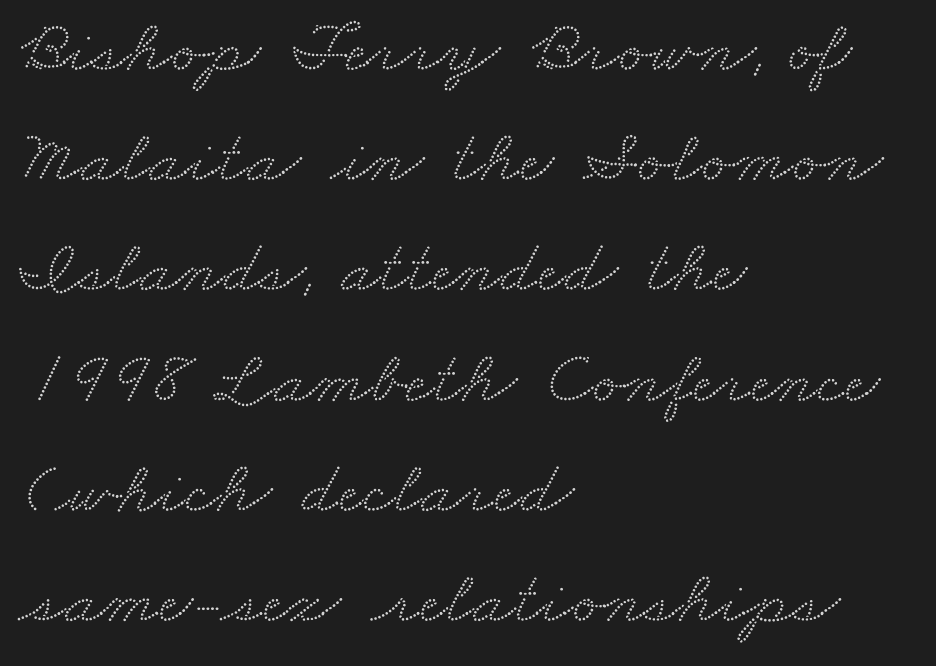
Q: Is the typeface a serif or a sans-serif typeface? A: Serif.
Q: Is the text underlined? A: No.
Q: How is the paragraph aligned? A: Left-aligned.
Q: Is the spacing between letters normal or unusually wide? A: Normal.
Q: Is the spacing between lines tight, normal or loose? A: Normal.
Q: Width (condensed, normal, or wide)? A: Wide.
Q: Stroke contrast? A: Medium.
Q: x-height? A: Small.
Q: Monospaced? A: No.
